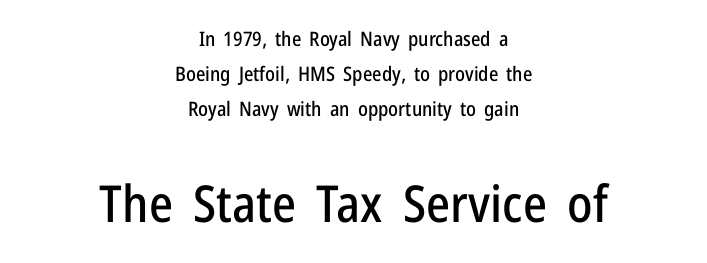
Q: Is the text italic (slanted)? A: No, it is upright.
Q: Is the typeface a serif or a sans-serif typeface? A: Sans-serif.
Q: Is the text underlined? A: No.
Q: How is the paragraph aligned? A: Centered.
Q: Is the spacing between letters normal or unusually wide? A: Normal.
Q: Which block of text is set in a larger size, the first (top) or the second (bottom)? A: The second (bottom) one.
Q: Width (condensed, normal, or wide)? A: Condensed.
Q: Stroke contrast? A: Low.
Q: x-height? A: Medium.
Q: Monospaced? A: No.
